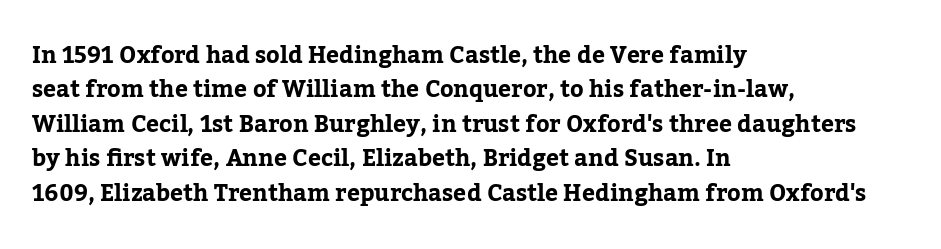
The image shows 23 px bold type, upright; set left-aligned, normal line spacing (1.5x), normal letter spacing, not underlined.
